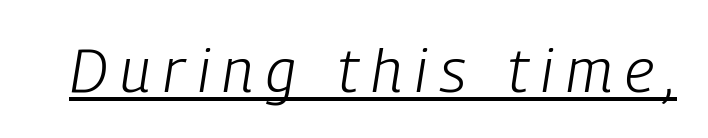
{"italic": "yes", "lean": "right", "slant_degrees": 9, "bold": "no", "weight": "light", "width": "condensed", "stroke_contrast": "low", "x_height": "medium", "monospaced": "no", "underline": "yes", "letter_spacing": "wide", "letter_spacing_em": 0.21, "glyph_px": 61}
